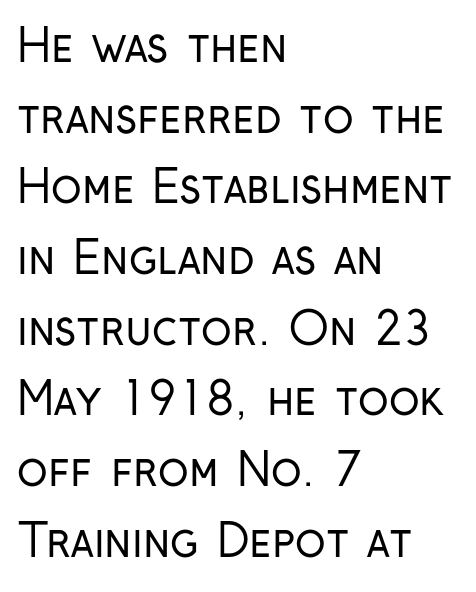
{"serif": "no", "italic": "no", "bold": "no", "weight": "regular", "width": "condensed", "stroke_contrast": "low", "x_height": "medium", "monospaced": "no", "underline": "no", "align": "left", "line_spacing": "normal", "line_spacing_ratio": 1.57, "letter_spacing": "normal", "letter_spacing_em": 0.0, "glyph_px": 45}
